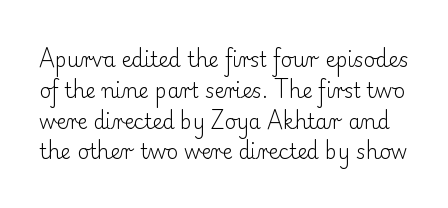
Q: Is the text bold? A: No.
Q: Is the text italic (slanted)? A: No, it is upright.
Q: Is the text underlined? A: No.
Q: Is the spacing between letters normal or unusually wide? A: Normal.
Q: Is the spacing between lines tight, normal or loose? A: Normal.
